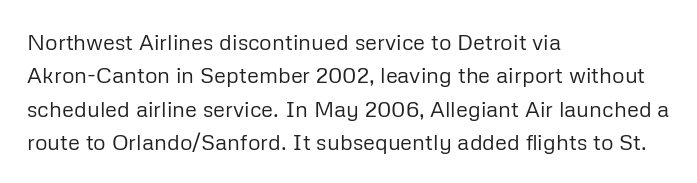
{"italic": "no", "bold": "no", "underline": "no", "align": "left", "line_spacing": "normal", "line_spacing_ratio": 1.52, "letter_spacing": "normal", "letter_spacing_em": 0.0, "glyph_px": 22}
